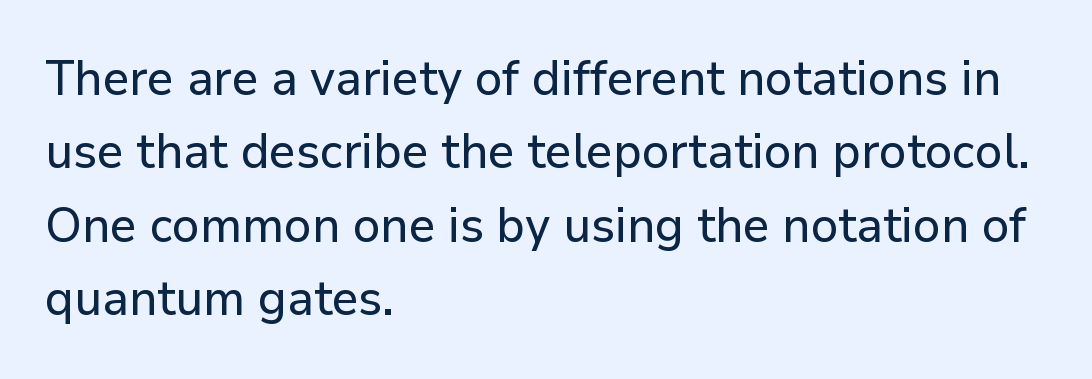
Q: Is the text italic (slanted)? A: No, it is upright.
Q: Is the typeface a serif or a sans-serif typeface? A: Sans-serif.
Q: Is the text underlined? A: No.
Q: How is the paragraph aligned? A: Left-aligned.
Q: Is the spacing between letters normal or unusually wide? A: Normal.
Q: Is the spacing between lines tight, normal or loose? A: Normal.
Q: Width (condensed, normal, or wide)? A: Normal.
Q: Stroke contrast? A: Low.
Q: x-height? A: Medium.
Q: Monospaced? A: No.
